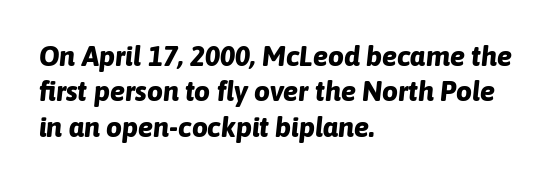
{"italic": "yes", "lean": "right", "slant_degrees": 6, "bold": "yes", "weight": "bold", "width": "normal", "stroke_contrast": "low", "x_height": "medium", "monospaced": "no", "underline": "no", "align": "left", "line_spacing": "normal", "line_spacing_ratio": 1.26, "letter_spacing": "normal", "letter_spacing_em": 0.0, "glyph_px": 28}
